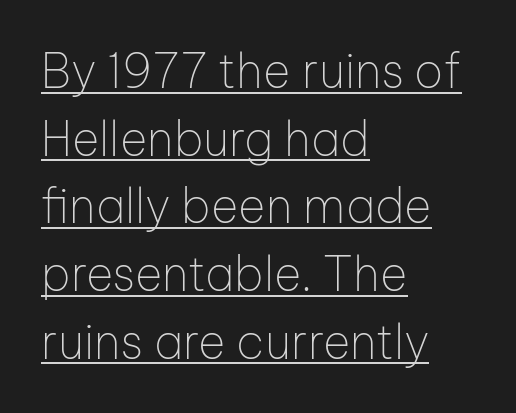
{"serif": "no", "italic": "no", "bold": "no", "weight": "thin", "width": "normal", "stroke_contrast": "low", "x_height": "medium", "monospaced": "no", "underline": "yes", "align": "left", "line_spacing": "normal", "line_spacing_ratio": 1.44, "letter_spacing": "normal", "letter_spacing_em": 0.0, "glyph_px": 47}
